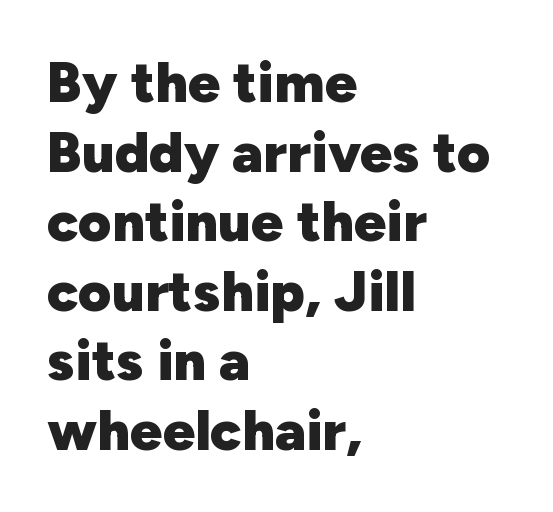
Q: Is the text bold? A: Yes.
Q: Is the text italic (slanted)? A: No, it is upright.
Q: Is the typeface a serif or a sans-serif typeface? A: Sans-serif.
Q: Is the text underlined? A: No.
Q: How is the paragraph aligned? A: Left-aligned.
Q: Is the spacing between letters normal or unusually wide? A: Normal.
Q: Width (condensed, normal, or wide)? A: Normal.
Q: Stroke contrast? A: Low.
Q: x-height? A: Medium.
Q: Monospaced? A: No.
